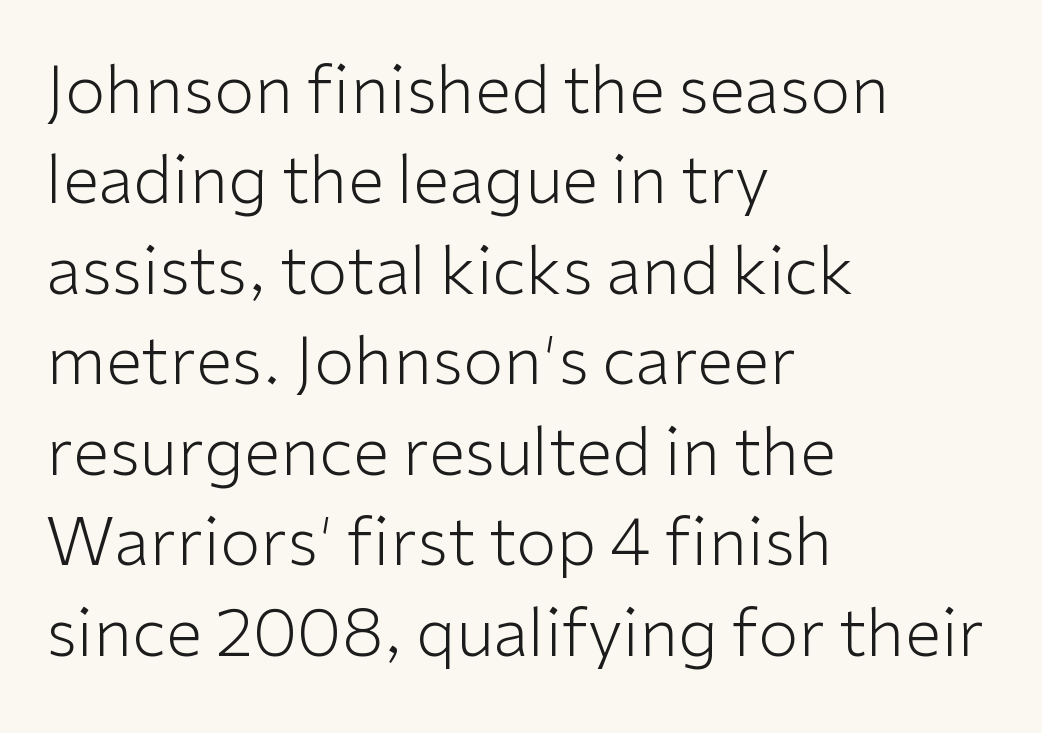
Q: Is the text bold? A: No.
Q: Is the text italic (slanted)? A: No, it is upright.
Q: Is the typeface a serif or a sans-serif typeface? A: Sans-serif.
Q: Is the text underlined? A: No.
Q: How is the paragraph aligned? A: Left-aligned.
Q: Is the spacing between letters normal or unusually wide? A: Normal.
Q: Is the spacing between lines tight, normal or loose? A: Normal.
Q: Width (condensed, normal, or wide)? A: Normal.
Q: Stroke contrast? A: Low.
Q: x-height? A: Medium.
Q: Monospaced? A: No.
